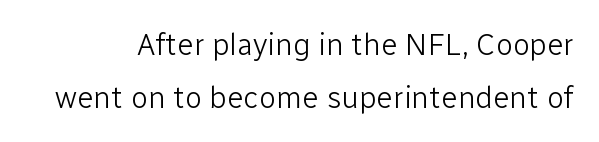
{"serif": "no", "italic": "no", "bold": "no", "weight": "light", "width": "normal", "stroke_contrast": "low", "x_height": "medium", "monospaced": "no", "underline": "no", "line_spacing_ratio": 1.71, "letter_spacing": "normal", "letter_spacing_em": 0.0, "glyph_px": 31}
